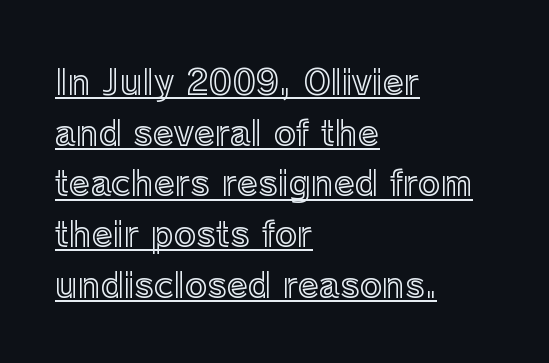
{"italic": "no", "width": "normal", "x_height": "medium", "monospaced": "no", "underline": "yes", "align": "left", "line_spacing": "normal", "line_spacing_ratio": 1.49, "letter_spacing": "normal", "letter_spacing_em": 0.0, "glyph_px": 34}
